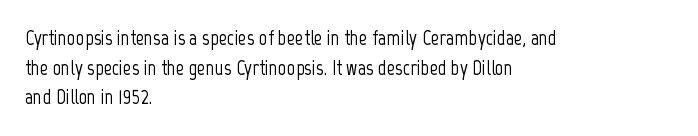
The image shows 21 px text type, upright; set left-aligned, normal line spacing (1.41x), normal letter spacing, not underlined.
